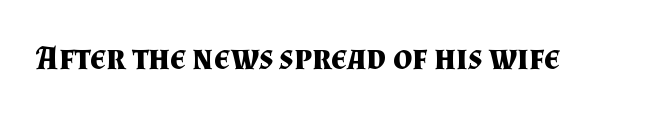
The image shows 34 px bold serif type, upright; set normal letter spacing, not underlined; medium stroke contrast and a small x-height.
